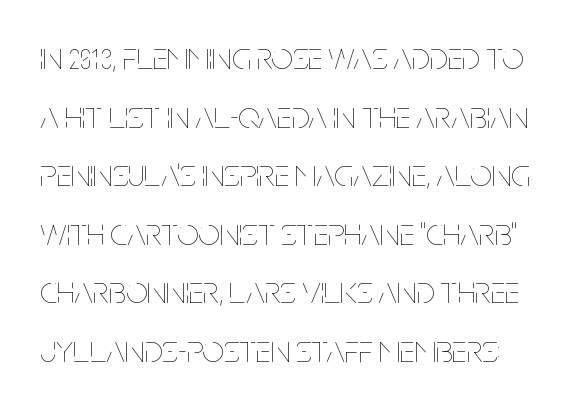
Q: Is the text bold? A: No.
Q: Is the text italic (slanted)? A: No, it is upright.
Q: Is the text underlined? A: No.
Q: Is the spacing between letters normal or unusually wide? A: Normal.
Q: Is the spacing between lines tight, normal or loose? A: Normal.
Q: Width (condensed, normal, or wide)? A: Condensed.
Q: Stroke contrast? A: Low.
Q: x-height? A: Large.
Q: Monospaced? A: No.
